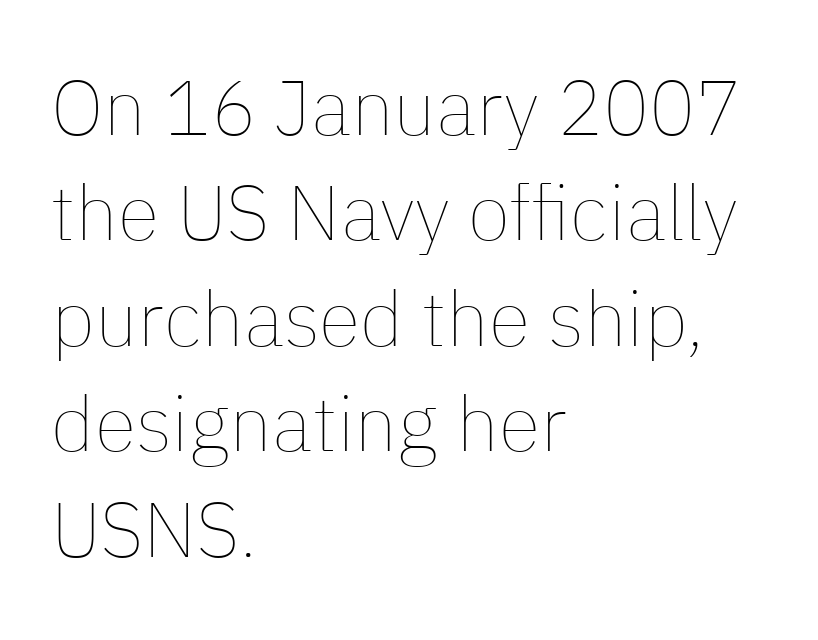
Q: Is the text bold? A: No.
Q: Is the text italic (slanted)? A: No, it is upright.
Q: Is the text underlined? A: No.
Q: How is the paragraph aligned? A: Left-aligned.
Q: Is the spacing between letters normal or unusually wide? A: Normal.
Q: Is the spacing between lines tight, normal or loose? A: Normal.
Q: Width (condensed, normal, or wide)? A: Normal.
Q: Stroke contrast? A: Low.
Q: x-height? A: Medium.
Q: Monospaced? A: No.
